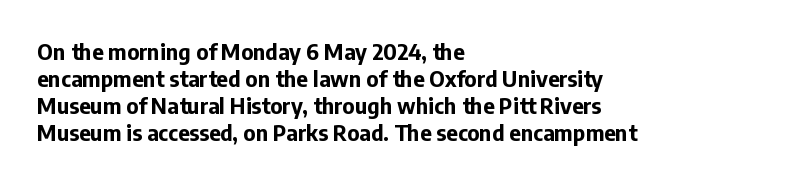
Q: Is the text bold? A: Yes.
Q: Is the text italic (slanted)? A: No, it is upright.
Q: Is the text underlined? A: No.
Q: How is the paragraph aligned? A: Left-aligned.
Q: Is the spacing between letters normal or unusually wide? A: Normal.
